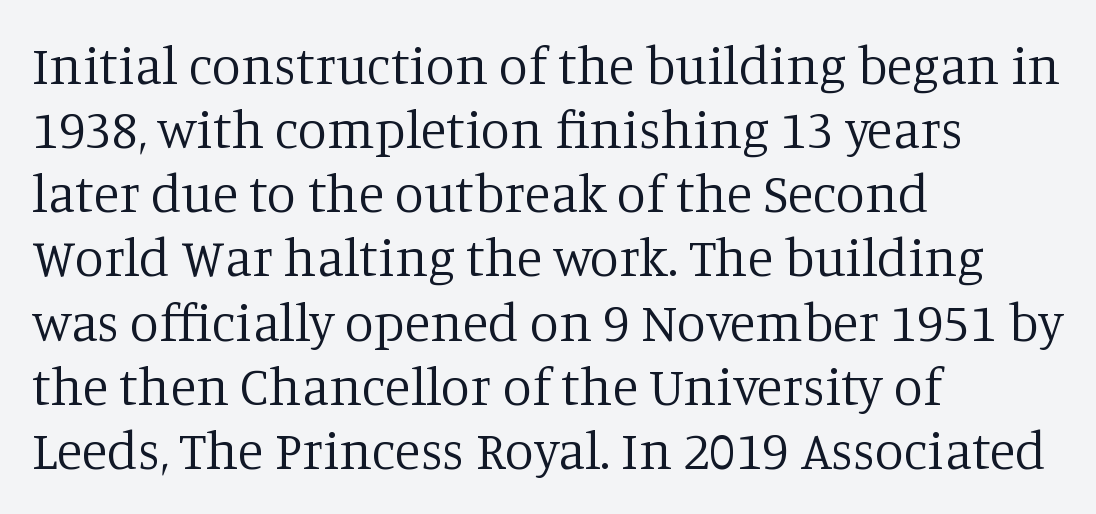
The image shows 53 px regular-weight serif type, upright; set left-aligned, line spacing 1.21x, normal letter spacing, not underlined; low stroke contrast and a large x-height.
